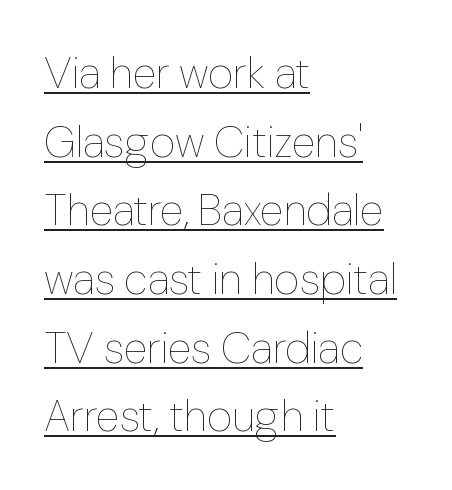
{"italic": "no", "bold": "no", "weight": "thin", "width": "normal", "stroke_contrast": "low", "x_height": "medium", "monospaced": "no", "underline": "yes", "align": "left", "line_spacing": "normal", "line_spacing_ratio": 1.56, "letter_spacing": "normal", "letter_spacing_em": 0.0, "glyph_px": 44}
